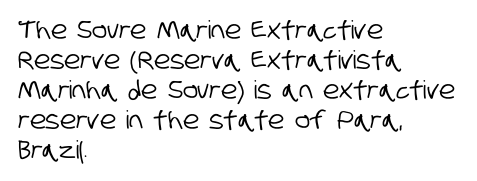
{"underline": "no", "align": "left", "line_spacing_ratio": 1.2, "letter_spacing": "normal", "letter_spacing_em": 0.0, "glyph_px": 25}
